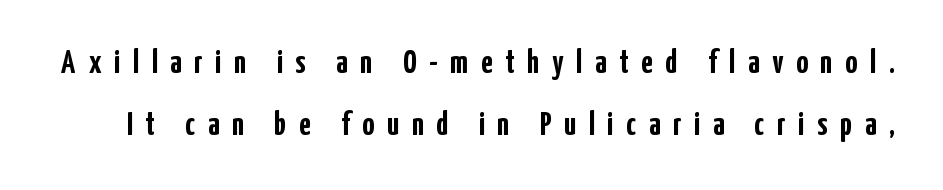
The image shows 33 px semibold, condensed sans-serif type, upright; set line spacing 1.87x, unusually wide letter spacing (+0.39 em), not underlined; low stroke contrast and a medium x-height.
